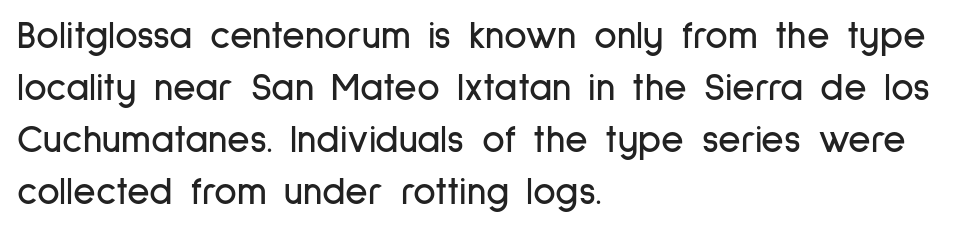
The line-height multiplier appears to be the usual default. Notice how the passage keeps a crisp vertical edge on the left only. Descenders are the only things crossing below the line. Italic: no, the glyphs are upright roman. Looks like regular typesetting: each glyph gets only the width it needs. Are there feet on the stems? There aren't — it's a sans.
